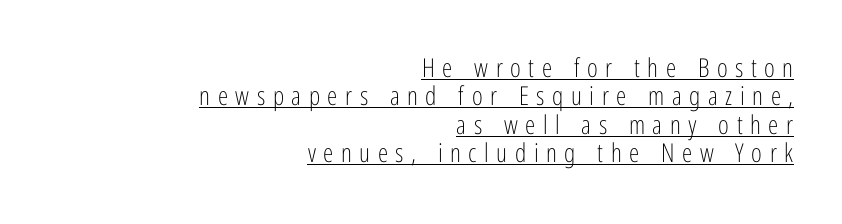
{"italic": "no", "bold": "no", "underline": "yes", "align": "right", "line_spacing": "tight", "line_spacing_ratio": 1.09, "letter_spacing": "wide", "letter_spacing_em": 0.29, "glyph_px": 26}
